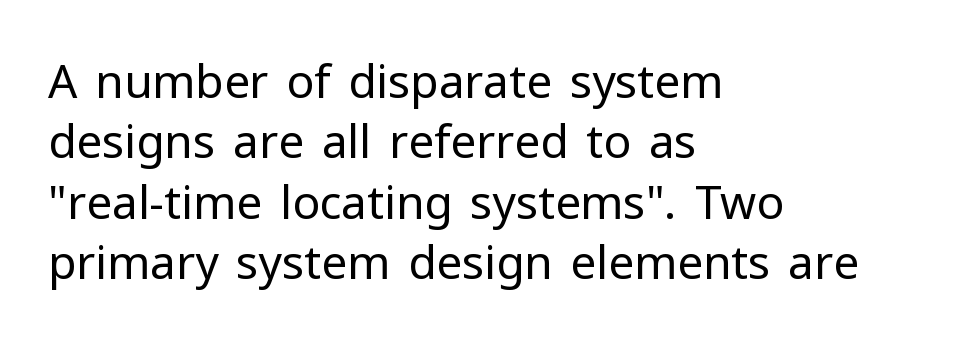
Q: Is the text bold? A: No.
Q: Is the text italic (slanted)? A: No, it is upright.
Q: Is the typeface a serif or a sans-serif typeface? A: Sans-serif.
Q: Is the text underlined? A: No.
Q: How is the paragraph aligned? A: Left-aligned.
Q: Is the spacing between letters normal or unusually wide? A: Normal.
Q: Is the spacing between lines tight, normal or loose? A: Normal.
Q: Width (condensed, normal, or wide)? A: Normal.
Q: Stroke contrast? A: Low.
Q: x-height? A: Medium.
Q: Monospaced? A: No.
